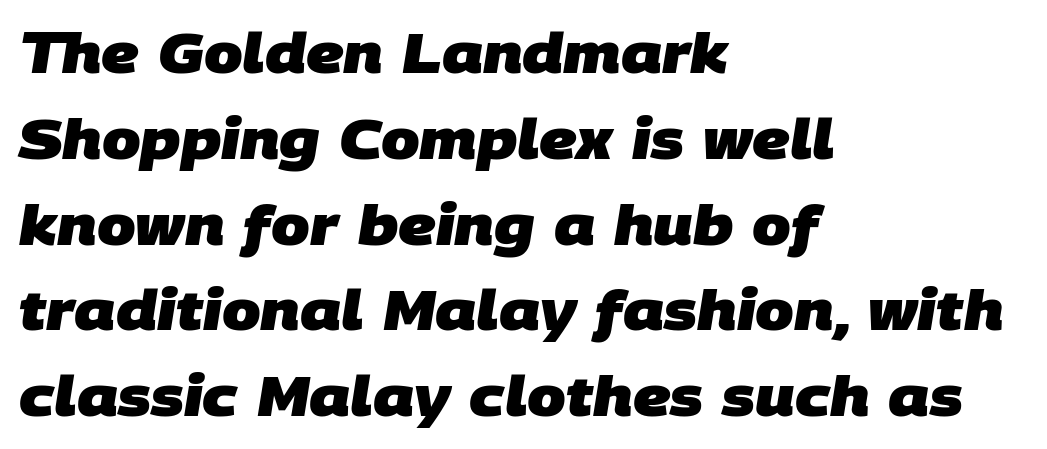
Q: Is the text bold? A: Yes.
Q: Is the typeface a serif or a sans-serif typeface? A: Sans-serif.
Q: Is the text underlined? A: No.
Q: How is the paragraph aligned? A: Left-aligned.
Q: Is the spacing between letters normal or unusually wide? A: Normal.
Q: Is the spacing between lines tight, normal or loose? A: Normal.
Q: Width (condensed, normal, or wide)? A: Normal.
Q: Stroke contrast? A: Low.
Q: x-height? A: Large.
Q: Monospaced? A: No.
